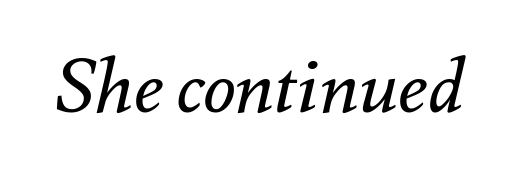
The strokes carry an ordinary text weight at most. Unmarked baselines from the first word to the last. Does the lettering tilt? It does — this is italic. The passage shown has conventional tracking throughout. A typesetter would call this proportional, since set widths differ per character.
